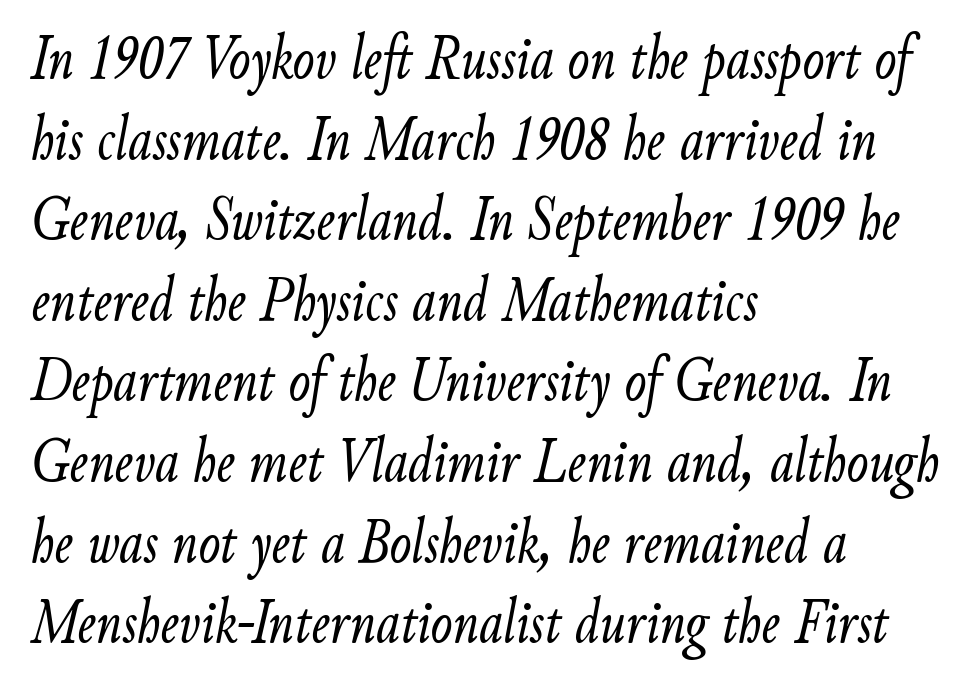
Italic: yes, the glyphs are oblique. The passage shown is typed in a proportional face where columns would drift. The words here are not underlined. Compared with a centered layout, this one pins lines to the left instead. The strokes are not fattened; the text isn't bold.
